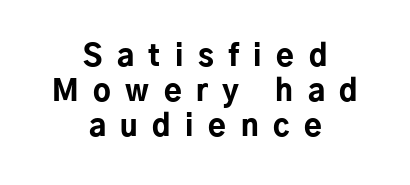
The image shows 29 px bold sans-serif type, upright; set centered, line spacing 1.21x, unusually wide letter spacing (+0.5 em), not underlined; low stroke contrast and a medium x-height.
